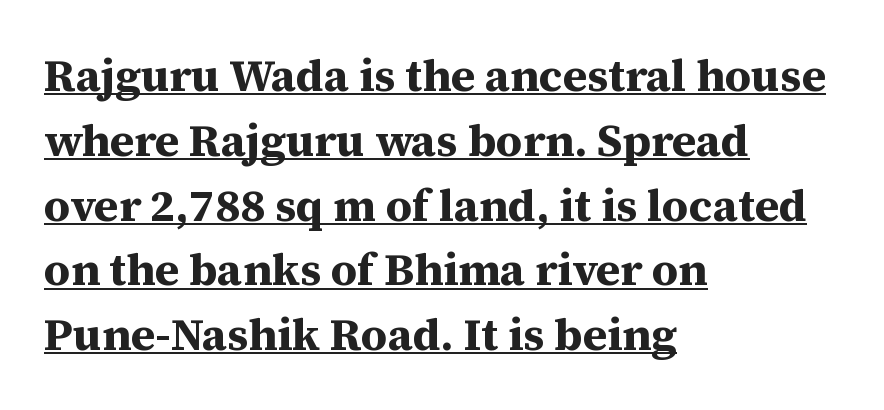
{"serif": "yes", "italic": "no", "bold": "yes", "weight": "bold", "width": "normal", "stroke_contrast": "medium", "x_height": "medium", "monospaced": "no", "underline": "yes", "align": "left", "line_spacing": "normal", "line_spacing_ratio": 1.44, "letter_spacing": "normal", "letter_spacing_em": 0.0, "glyph_px": 45}
